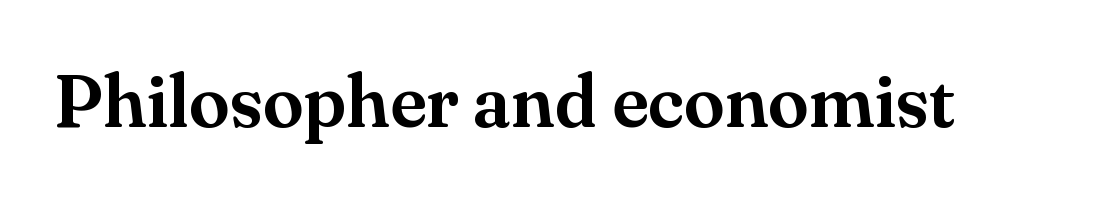
The image shows 74 px serif type, upright; set normal letter spacing, not underlined; medium stroke contrast and a small x-height.
